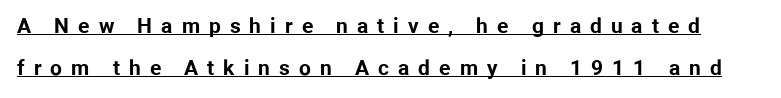
This block would shrink considerably if given ordinary leading; it's expanded now. Posture: vertical. Between one letter and the next there's a generous, obvious gap. A baseline rule has been typeset under these characters. Chunky letters — that's bold for sure.
